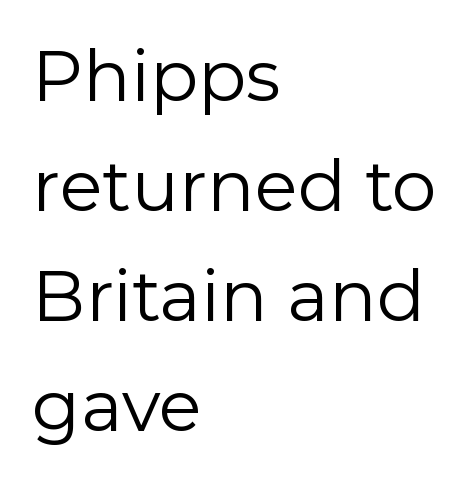
The image shows 71 px regular-weight sans-serif type, upright; set left-aligned, normal line spacing (1.55x), normal letter spacing, not underlined; low stroke contrast and a medium x-height.
